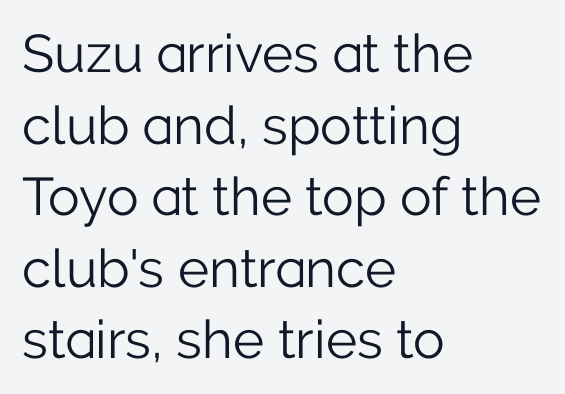
The image shows 53 px light sans-serif type, upright; set left-aligned, normal line spacing (1.35x), normal letter spacing, not underlined; low stroke contrast and a medium x-height.
